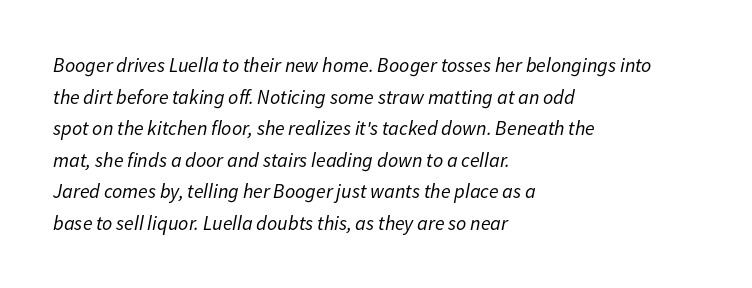
The image shows 20 px text type, italic (leaning right); set left-aligned, normal line spacing (1.58x), normal letter spacing, not underlined.
